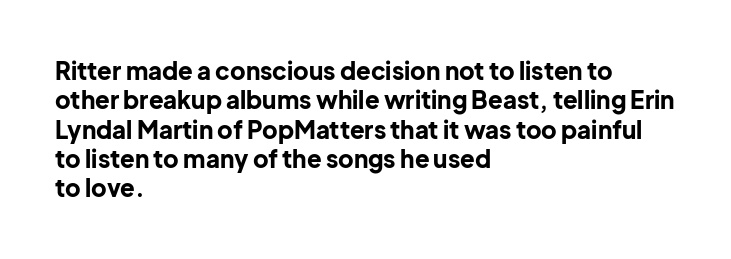
The image shows 24 px bold type, upright; set left-aligned, line spacing 1.22x, normal letter spacing, not underlined.
